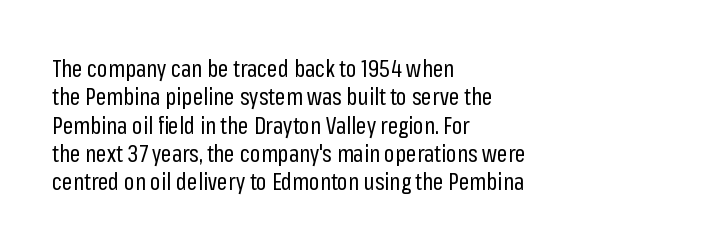
Nobody touched the tracking dial on this one. Visually the block forms a straight wall on the left and a jagged coastline on the right. Posture: upright roman. Beneath every word, the page is bare.
